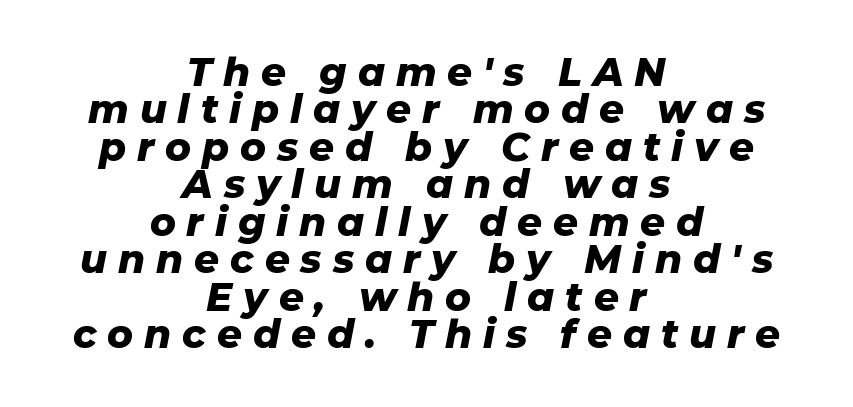
{"italic": "yes", "lean": "right", "slant_degrees": 11, "bold": "yes", "weight": "heavy", "width": "normal", "stroke_contrast": "low", "x_height": "medium", "monospaced": "no", "underline": "no", "align": "center", "line_spacing": "tight", "line_spacing_ratio": 0.96, "letter_spacing": "wide", "letter_spacing_em": 0.28, "glyph_px": 39}
